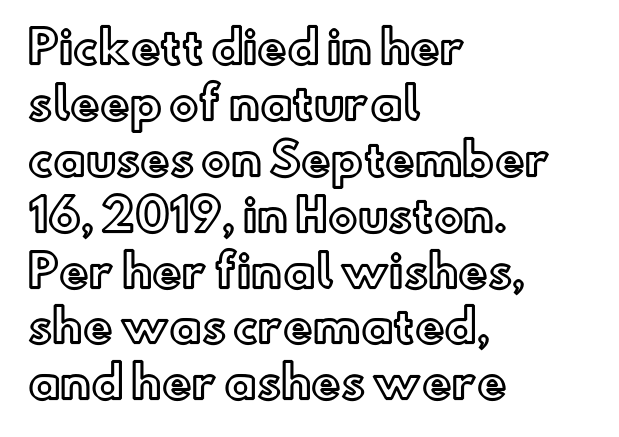
{"italic": "no", "width": "normal", "x_height": "small", "monospaced": "no", "underline": "no", "align": "left", "line_spacing": "normal", "line_spacing_ratio": 1.27, "letter_spacing": "normal", "letter_spacing_em": 0.0, "glyph_px": 44}
